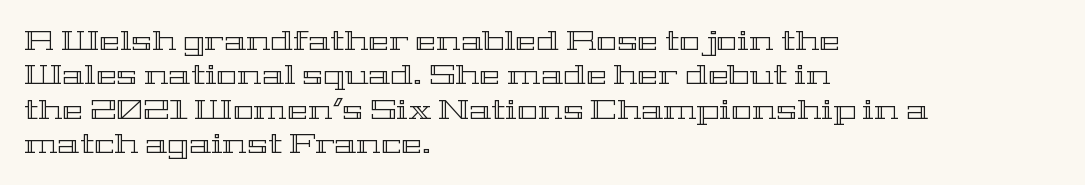
The image shows 28 px wide type, upright; set left-aligned, line spacing 1.23x, normal letter spacing, not underlined; a medium x-height.
